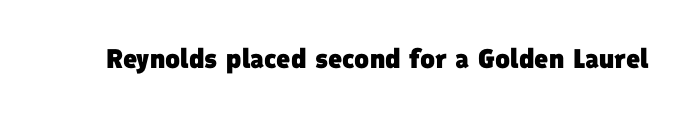
Thick stems and heavy bowls — unmistakably bold. The specimen omits any rule beneath the text block's lines. How are the letters spaced? Ordinarily, with no added tracking.
